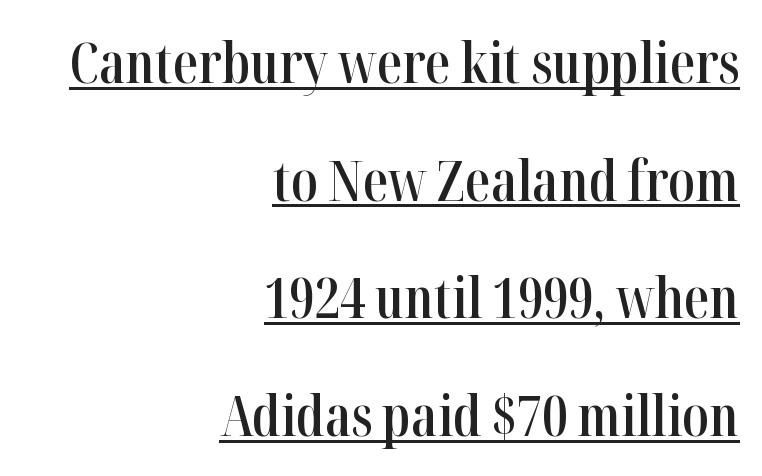
Q: Is the text bold? A: Semi-bold.
Q: Is the text italic (slanted)? A: No, it is upright.
Q: Is the typeface a serif or a sans-serif typeface? A: Serif.
Q: Is the text underlined? A: Yes.
Q: How is the paragraph aligned? A: Right-aligned.
Q: Is the spacing between letters normal or unusually wide? A: Normal.
Q: Is the spacing between lines tight, normal or loose? A: Loose.
Q: Width (condensed, normal, or wide)? A: Condensed.
Q: Stroke contrast? A: High.
Q: x-height? A: Medium.
Q: Monospaced? A: No.
